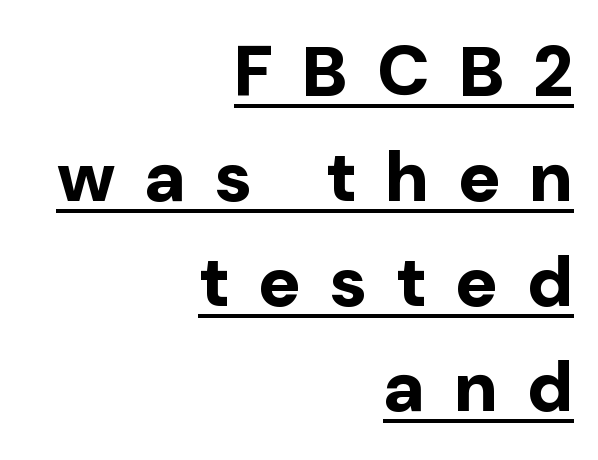
{"serif": "no", "italic": "no", "bold": "yes", "weight": "bold", "width": "normal", "stroke_contrast": "low", "x_height": "medium", "monospaced": "no", "underline": "yes", "align": "right", "line_spacing": "normal", "line_spacing_ratio": 1.48, "letter_spacing": "wide", "letter_spacing_em": 0.41, "glyph_px": 71}
